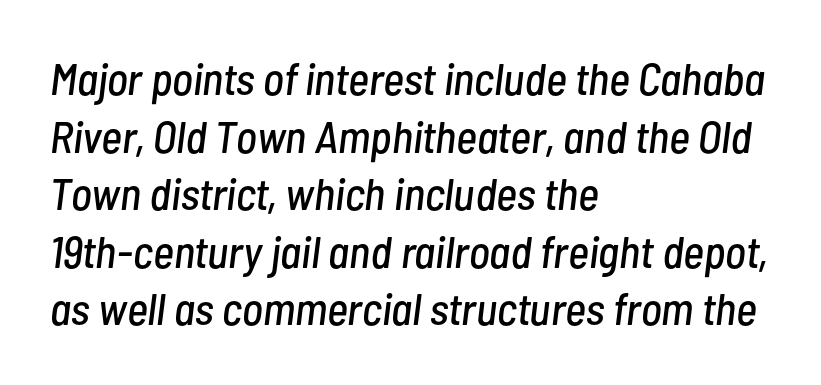
{"italic": "yes", "lean": "right", "slant_degrees": 7, "width": "condensed", "stroke_contrast": "low", "x_height": "medium", "monospaced": "no", "underline": "no", "align": "left", "line_spacing": "normal", "line_spacing_ratio": 1.28, "letter_spacing": "normal", "letter_spacing_em": 0.0, "glyph_px": 45}
